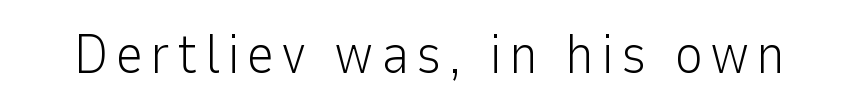
A typesetter would label this face a sans. Posture: upright roman. These lines are rendered in a variable-pitch font. Letters have the restrained weight of plain body copy at most. The baseline area is clear.
